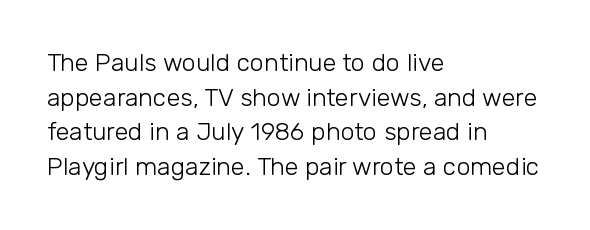
Q: Is the text bold? A: No.
Q: Is the text italic (slanted)? A: No, it is upright.
Q: Is the text underlined? A: No.
Q: How is the paragraph aligned? A: Left-aligned.
Q: Is the spacing between letters normal or unusually wide? A: Normal.
Q: Is the spacing between lines tight, normal or loose? A: Normal.
